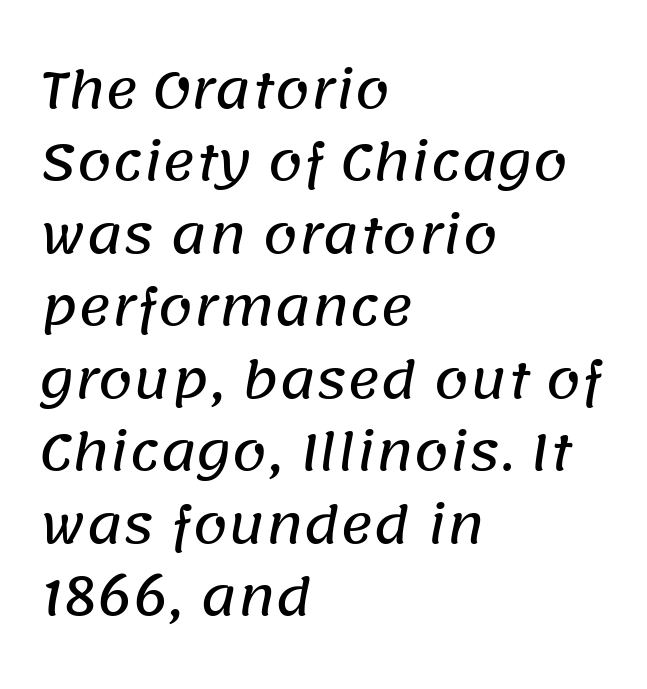
Q: Is the typeface a serif or a sans-serif typeface? A: Sans-serif.
Q: Is the text underlined? A: No.
Q: How is the paragraph aligned? A: Left-aligned.
Q: Is the spacing between letters normal or unusually wide? A: Normal.
Q: Is the spacing between lines tight, normal or loose? A: Normal.
Q: Width (condensed, normal, or wide)? A: Normal.
Q: Stroke contrast? A: Low.
Q: x-height? A: Large.
Q: Monospaced? A: No.
